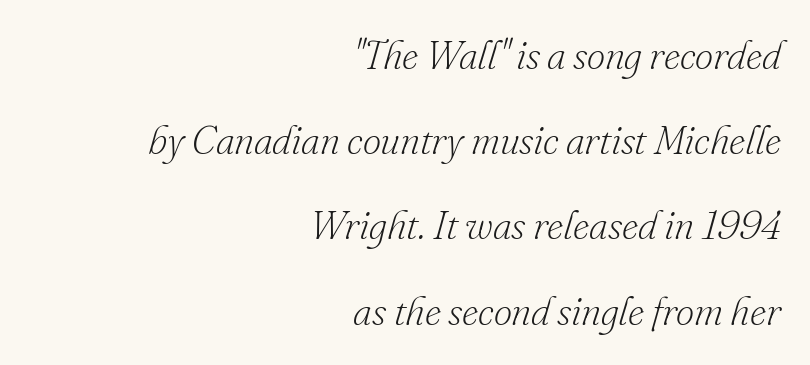
{"serif": "yes", "italic": "yes", "lean": "right", "slant_degrees": 16, "bold": "no", "weight": "light", "width": "normal", "stroke_contrast": "low", "x_height": "small", "monospaced": "no", "underline": "no", "align": "right", "line_spacing": "loose", "line_spacing_ratio": 2.13, "letter_spacing": "normal", "letter_spacing_em": 0.0, "glyph_px": 40}
